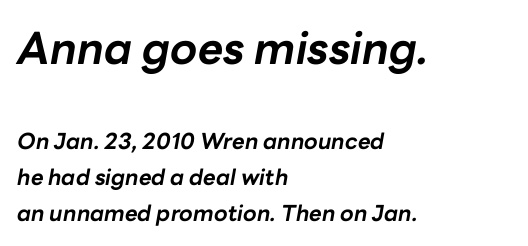
Q: Is the text bold? A: Yes.
Q: Is the text italic (slanted)? A: Yes, it leans right by about 10 degrees.
Q: Is the text underlined? A: No.
Q: How is the paragraph aligned? A: Left-aligned.
Q: Is the spacing between letters normal or unusually wide? A: Normal.
Q: Is the spacing between lines tight, normal or loose? A: Normal.
Q: Which block of text is set in a larger size, the first (top) or the second (bottom)? A: The first (top) one.
Q: Width (condensed, normal, or wide)? A: Normal.
Q: Stroke contrast? A: Low.
Q: x-height? A: Medium.
Q: Monospaced? A: No.
